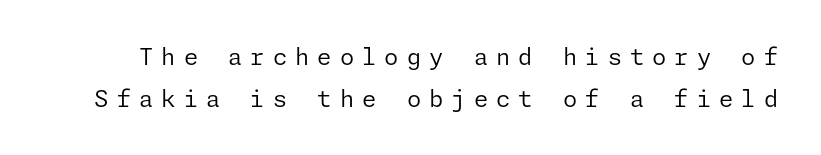
Q: Is the text bold? A: No.
Q: Is the text italic (slanted)? A: No, it is upright.
Q: Is the text underlined? A: No.
Q: Is the spacing between letters normal or unusually wide? A: Unusually wide.
